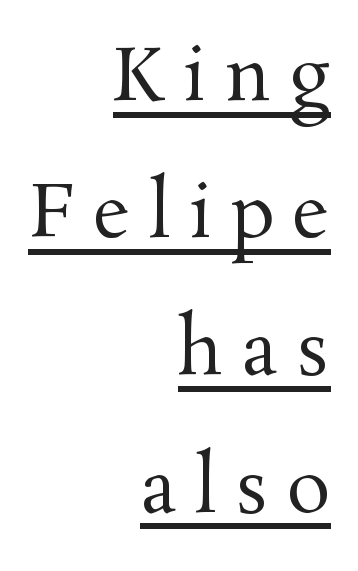
The image shows 73 px regular-weight serif type, upright; set right-aligned, line spacing 1.88x, unusually wide letter spacing (+0.25 em), underlined; medium stroke contrast and a medium x-height.
